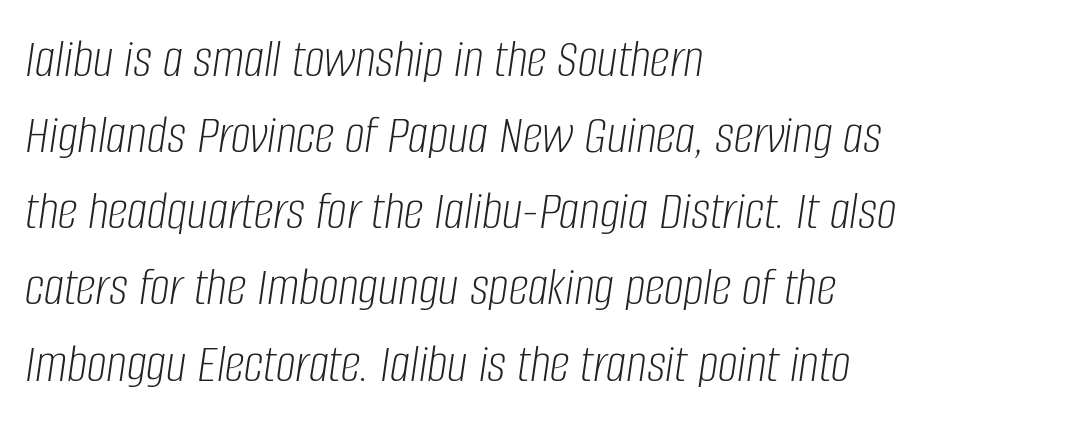
Honestly, the row spacing looks completely unremarkable. The passage shown is typed in a proportional face where columns would drift. Weight: in the light-to-regular range. This rendering leaves character spacing at its baseline value. The typesetter chose a ragged-right arrangement here. The typography opts for an oblique posture over an upright one.
